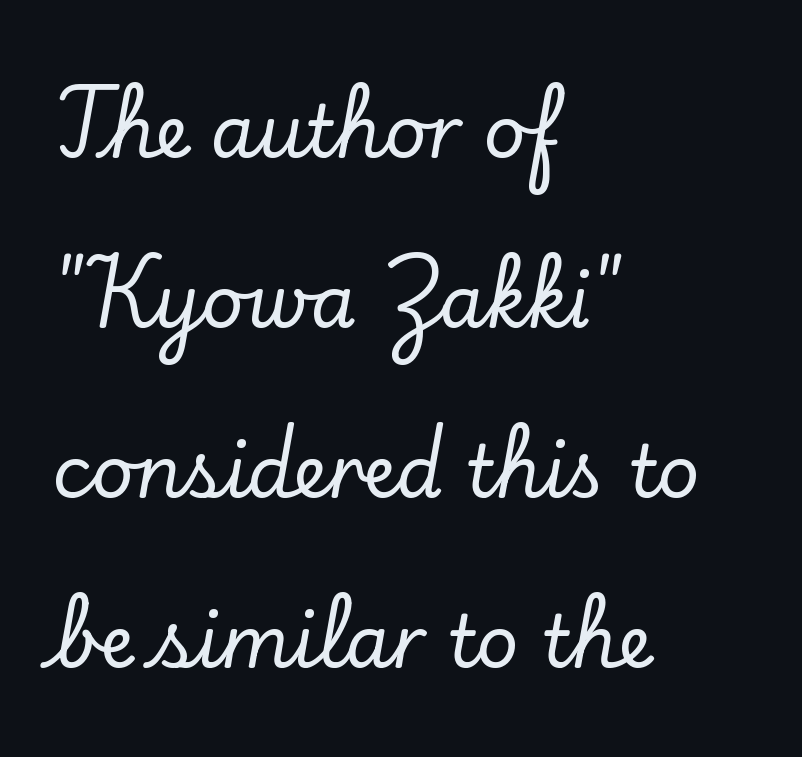
Each new line begins a long way beneath the previous one. In CSS terms this would be text-align: left. The face used here is proportionally spaced, like ordinary book or web type.
